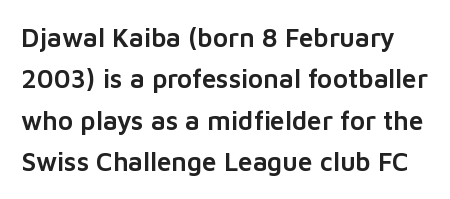
The image shows 26 px text type, upright; set normal line spacing (1.59x), normal letter spacing, not underlined.
